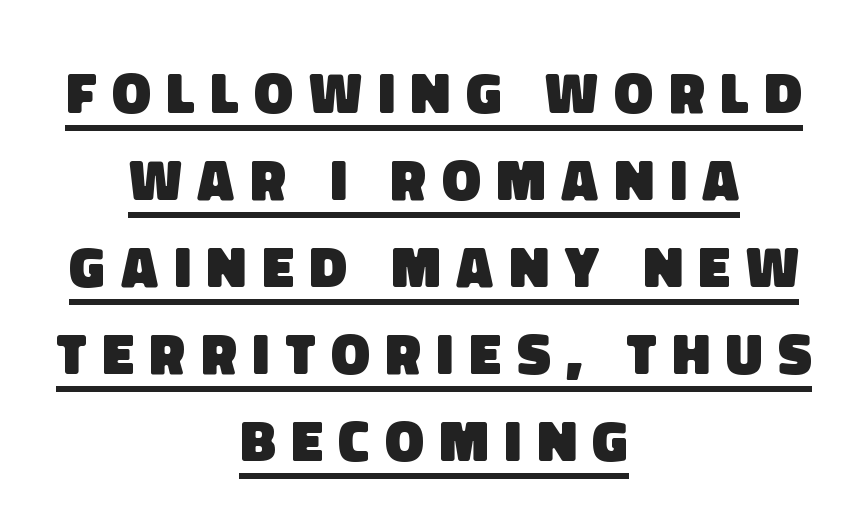
{"serif": "no", "bold": "yes", "weight": "heavy", "width": "normal", "stroke_contrast": "low", "x_height": "large", "monospaced": "no", "underline": "yes", "align": "center", "line_spacing": "normal", "line_spacing_ratio": 1.5, "letter_spacing": "wide", "letter_spacing_em": 0.27, "glyph_px": 58}
